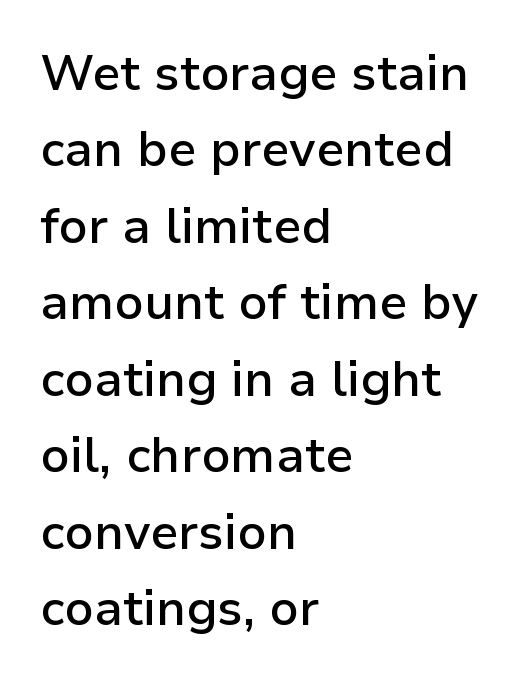
The image shows 49 px semibold sans-serif type, upright; set left-aligned, normal line spacing (1.56x), normal letter spacing, not underlined; low stroke contrast and a medium x-height.
